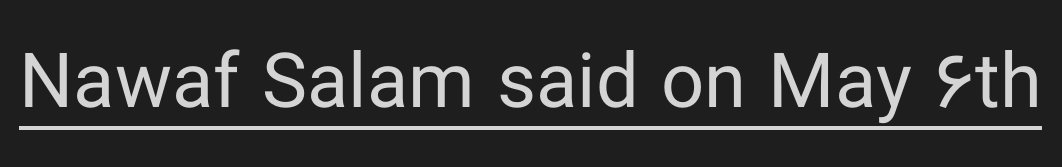
Q: Is the text bold? A: No.
Q: Is the text italic (slanted)? A: No, it is upright.
Q: Is the typeface a serif or a sans-serif typeface? A: Sans-serif.
Q: Is the text underlined? A: Yes.
Q: Is the spacing between letters normal or unusually wide? A: Normal.
Q: Width (condensed, normal, or wide)? A: Normal.
Q: Stroke contrast? A: Low.
Q: x-height? A: Medium.
Q: Monospaced? A: No.
